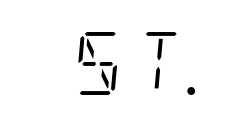
{"serif": "yes", "italic": "yes", "lean": "right", "slant_degrees": 5, "bold": "no", "weight": "light", "width": "condensed", "stroke_contrast": "low", "x_height": "large", "underline": "no", "glyph_px": 63}
